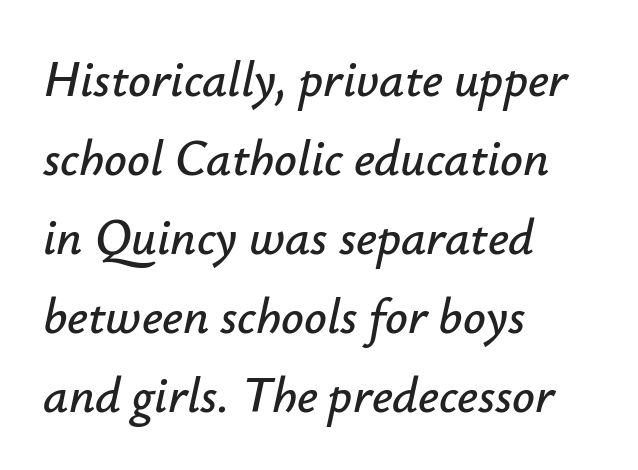
{"italic": "yes", "lean": "right", "slant_degrees": 12, "width": "normal", "stroke_contrast": "low", "x_height": "small", "monospaced": "no", "underline": "no", "align": "left", "line_spacing": "normal", "line_spacing_ratio": 1.58, "letter_spacing": "normal", "letter_spacing_em": 0.0, "glyph_px": 50}
